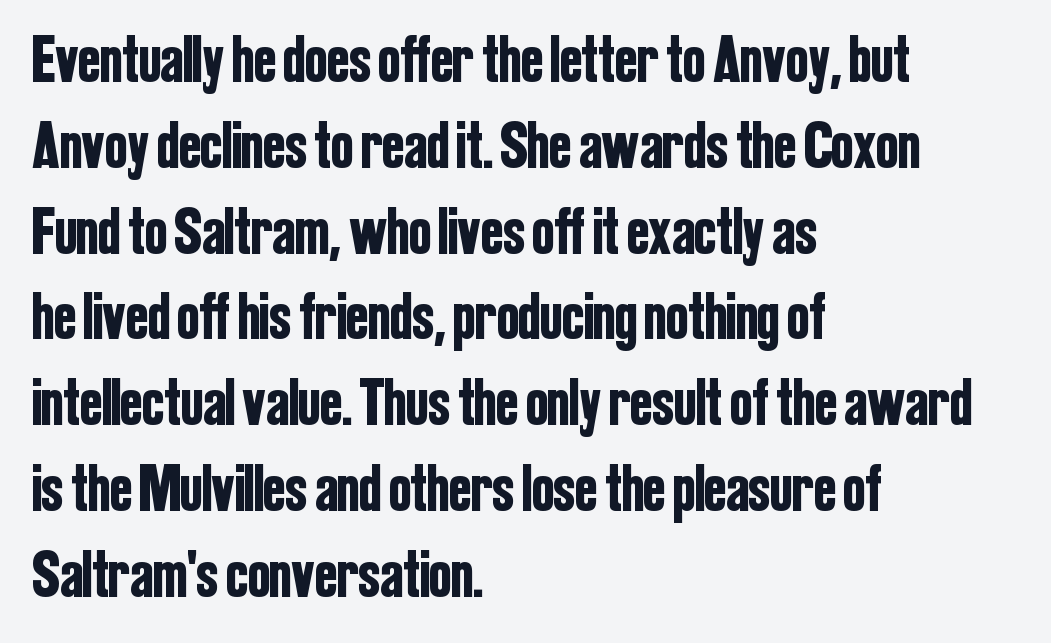
The image shows 66 px condensed sans-serif type, upright; set left-aligned, normal line spacing (1.3x), normal letter spacing, not underlined; low stroke contrast and a medium x-height.
